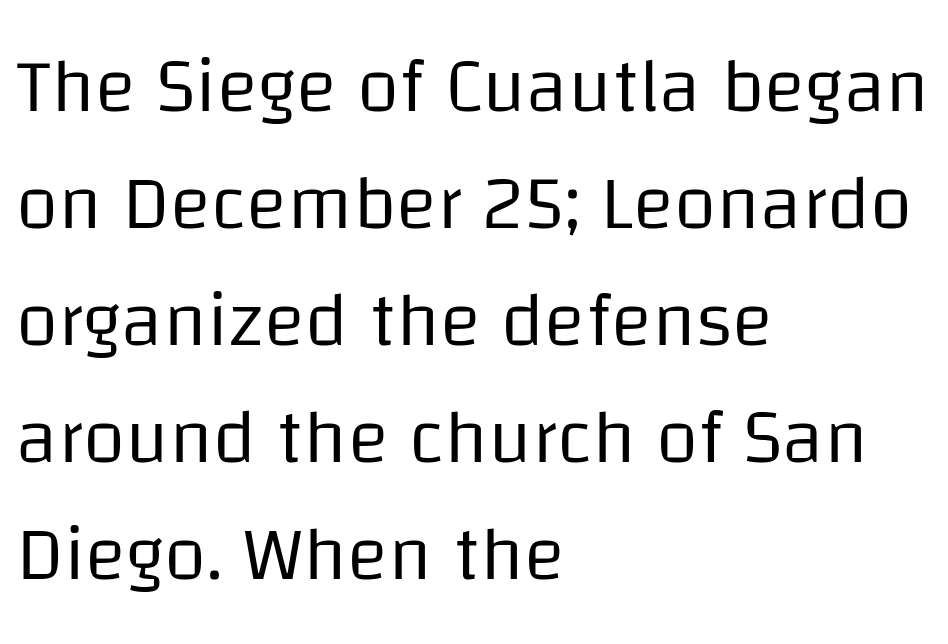
Students, observe: this is what conventionally led text looks like. Stem width sits at or under what a default text font uses. Serif or sans? Sans — the stroke terminals are bare. Does the copy run flush right? No — it runs flush left. A bare baseline throughout the passage. This is roman type, the default non-slanted kind.
